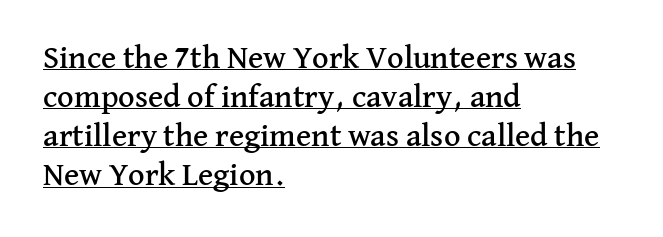
Q: Is the text italic (slanted)? A: No, it is upright.
Q: Is the typeface a serif or a sans-serif typeface? A: Serif.
Q: Is the text underlined? A: Yes.
Q: How is the paragraph aligned? A: Left-aligned.
Q: Is the spacing between letters normal or unusually wide? A: Normal.
Q: Width (condensed, normal, or wide)? A: Normal.
Q: Stroke contrast? A: Medium.
Q: x-height? A: Medium.
Q: Monospaced? A: No.
